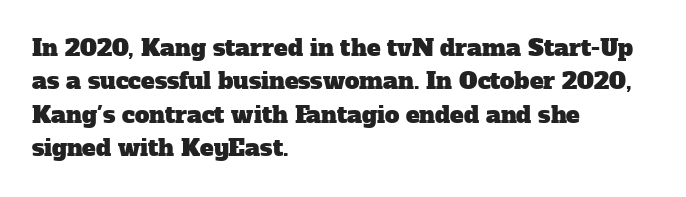
Q: Is the text underlined? A: No.
Q: How is the paragraph aligned? A: Left-aligned.
Q: Is the spacing between letters normal or unusually wide? A: Normal.
Q: Is the spacing between lines tight, normal or loose? A: Normal.
